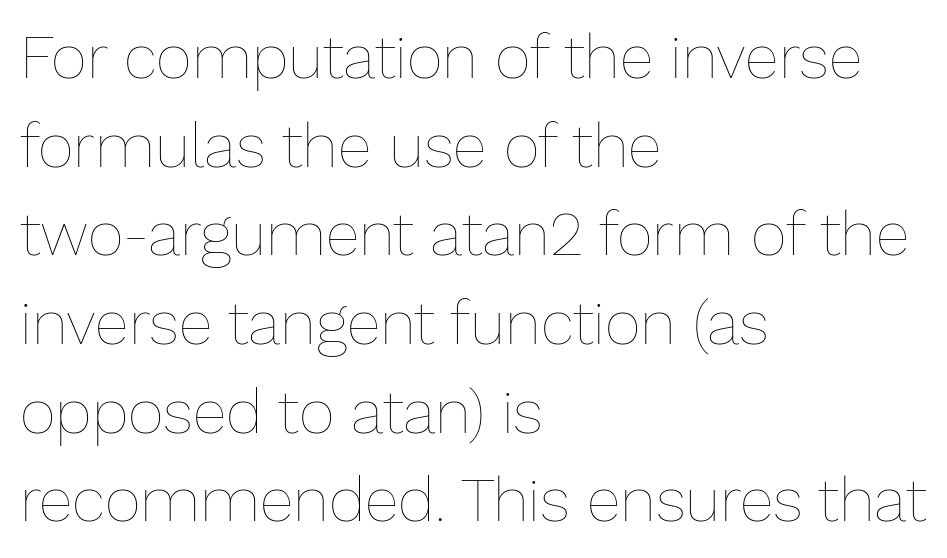
{"italic": "no", "bold": "no", "weight": "thin", "width": "normal", "stroke_contrast": "low", "x_height": "medium", "monospaced": "no", "underline": "no", "align": "left", "line_spacing": "normal", "line_spacing_ratio": 1.43, "letter_spacing": "normal", "letter_spacing_em": 0.0, "glyph_px": 62}
